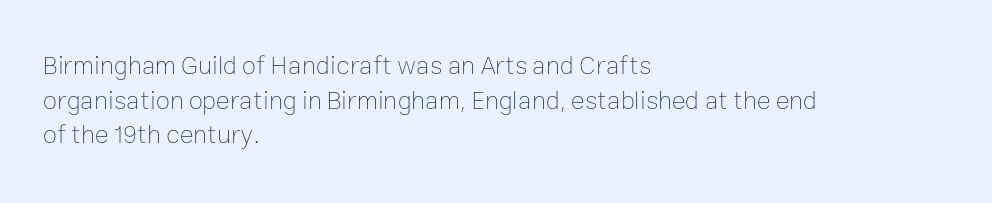
Q: Is the text bold? A: No.
Q: Is the text italic (slanted)? A: No, it is upright.
Q: Is the text underlined? A: No.
Q: How is the paragraph aligned? A: Left-aligned.
Q: Is the spacing between letters normal or unusually wide? A: Normal.
Q: Is the spacing between lines tight, normal or loose? A: Normal.
